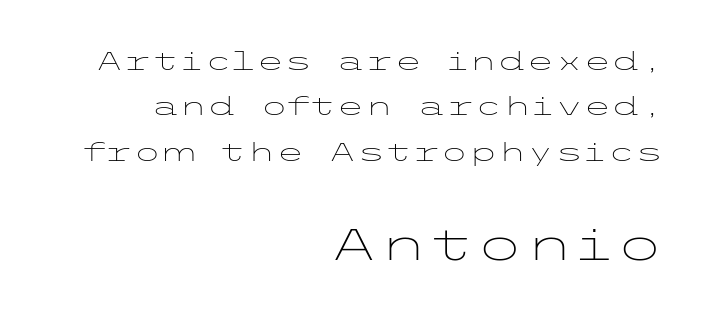
The image shows 45 px light, wide sans-serif type, upright; set right-aligned, line spacing 1.75x, normal letter spacing, not underlined; the second (bottom) block is 1.73x larger; low stroke contrast and a medium x-height.
